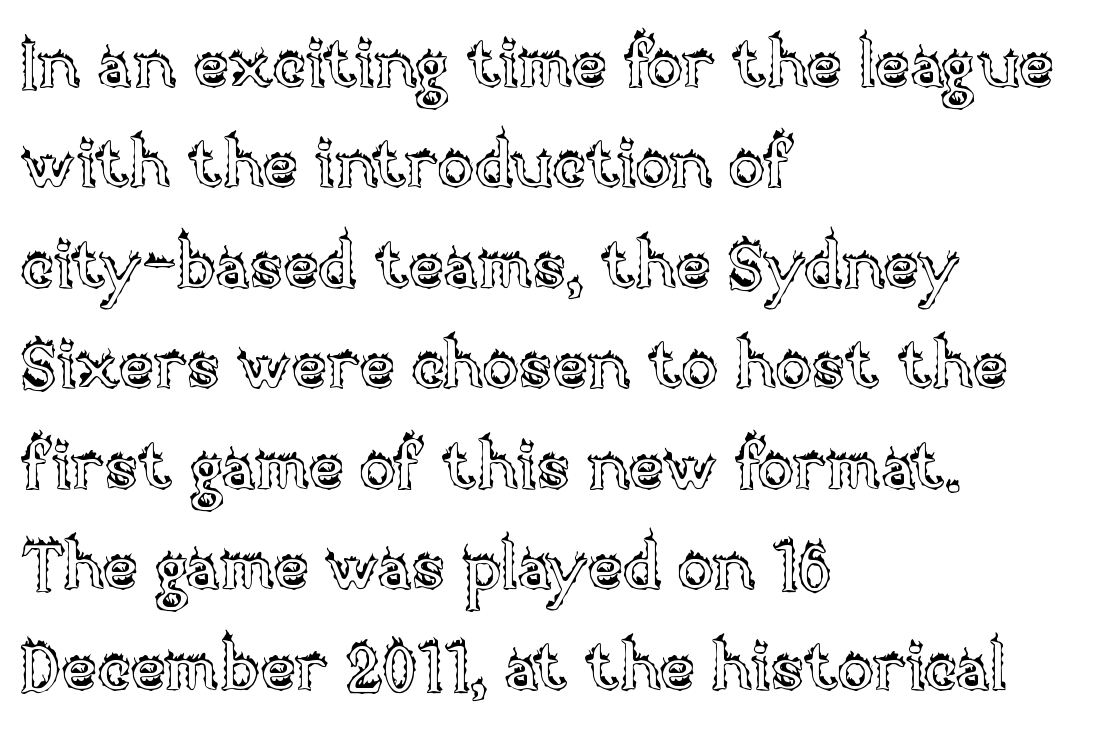
The image shows 67 px text type, upright; set left-aligned, normal line spacing (1.5x), normal letter spacing, not underlined; a large x-height.
